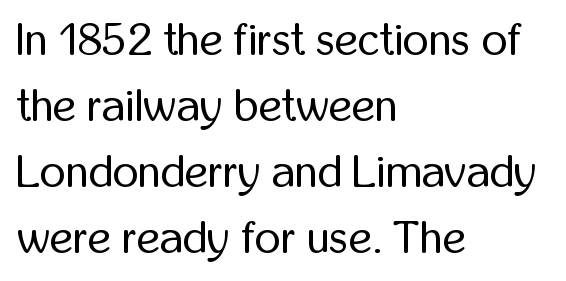
Q: Is the text bold? A: No.
Q: Is the text italic (slanted)? A: No, it is upright.
Q: Is the typeface a serif or a sans-serif typeface? A: Sans-serif.
Q: Is the text underlined? A: No.
Q: How is the paragraph aligned? A: Left-aligned.
Q: Is the spacing between letters normal or unusually wide? A: Normal.
Q: Is the spacing between lines tight, normal or loose? A: Normal.
Q: Width (condensed, normal, or wide)? A: Condensed.
Q: Stroke contrast? A: Low.
Q: x-height? A: Medium.
Q: Monospaced? A: No.
